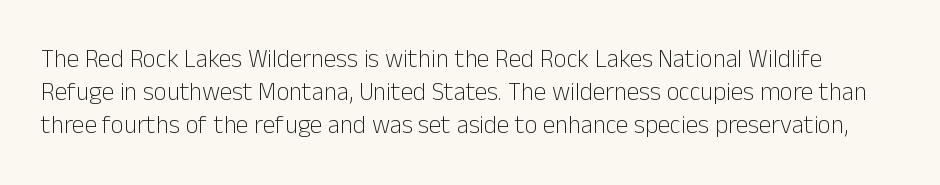
The specimen omits any rule beneath the text block's lines. Regular leading. A typesetter would call this zero additional tracking. No heavy texture on the line: the type isn't bold.
